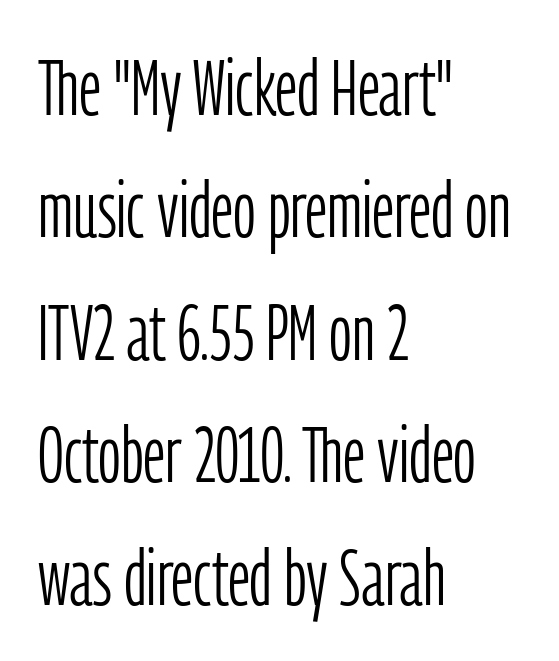
Q: Is the text bold? A: No.
Q: Is the text italic (slanted)? A: No, it is upright.
Q: Is the typeface a serif or a sans-serif typeface? A: Sans-serif.
Q: Is the text underlined? A: No.
Q: How is the paragraph aligned? A: Left-aligned.
Q: Is the spacing between letters normal or unusually wide? A: Normal.
Q: Is the spacing between lines tight, normal or loose? A: Normal.
Q: Width (condensed, normal, or wide)? A: Condensed.
Q: Stroke contrast? A: Low.
Q: x-height? A: Medium.
Q: Monospaced? A: No.
